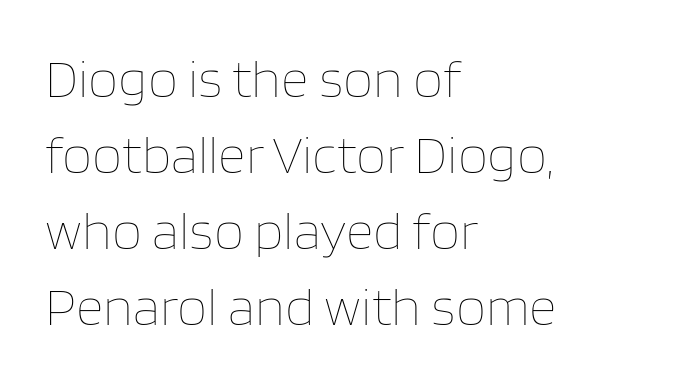
Q: Is the text bold? A: No.
Q: Is the text italic (slanted)? A: No, it is upright.
Q: Is the text underlined? A: No.
Q: How is the paragraph aligned? A: Left-aligned.
Q: Is the spacing between letters normal or unusually wide? A: Normal.
Q: Is the spacing between lines tight, normal or loose? A: Normal.
Q: Width (condensed, normal, or wide)? A: Normal.
Q: Stroke contrast? A: Low.
Q: x-height? A: Large.
Q: Monospaced? A: No.
